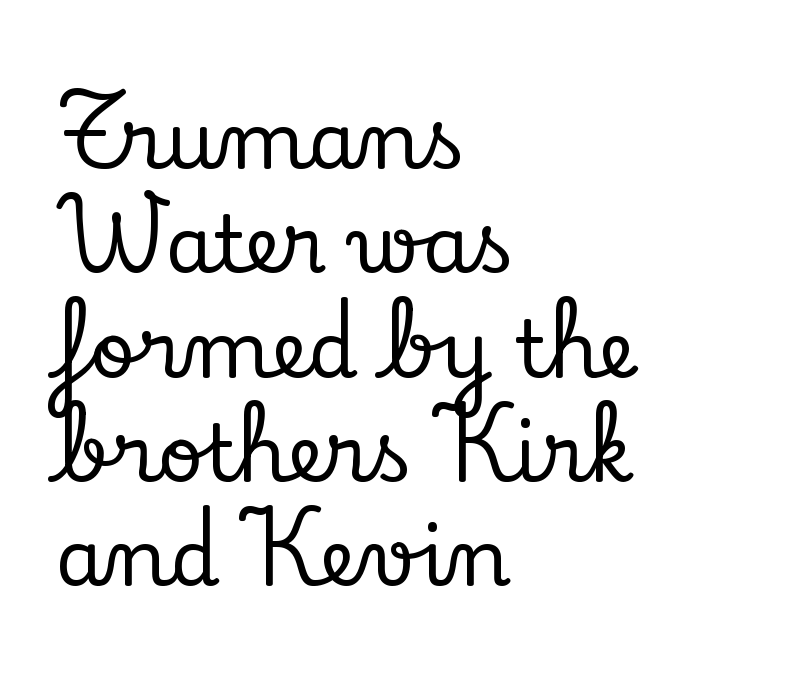
Q: Is the text italic (slanted)? A: No, it is upright.
Q: Is the typeface a serif or a sans-serif typeface? A: Serif.
Q: Is the text underlined? A: No.
Q: How is the paragraph aligned? A: Left-aligned.
Q: Is the spacing between letters normal or unusually wide? A: Normal.
Q: Is the spacing between lines tight, normal or loose? A: Normal.
Q: Width (condensed, normal, or wide)? A: Normal.
Q: Stroke contrast? A: Low.
Q: x-height? A: Small.
Q: Monospaced? A: No.
